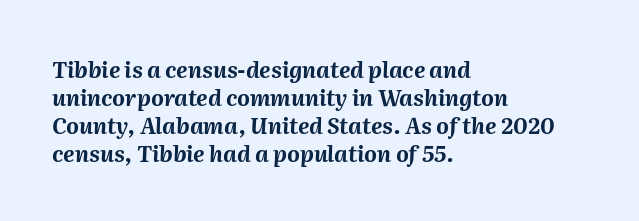
The image shows 22 px bold type, italic (leaning right); set left-aligned, normal line spacing (1.27x), normal letter spacing, not underlined.
